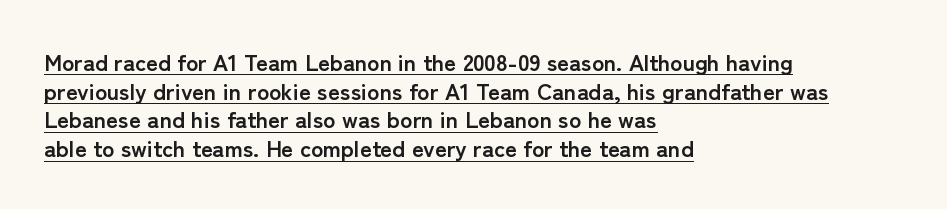
{"italic": "no", "bold": "yes", "underline": "yes", "align": "left", "line_spacing": "normal", "line_spacing_ratio": 1.25, "letter_spacing": "normal", "letter_spacing_em": 0.0, "glyph_px": 23}
